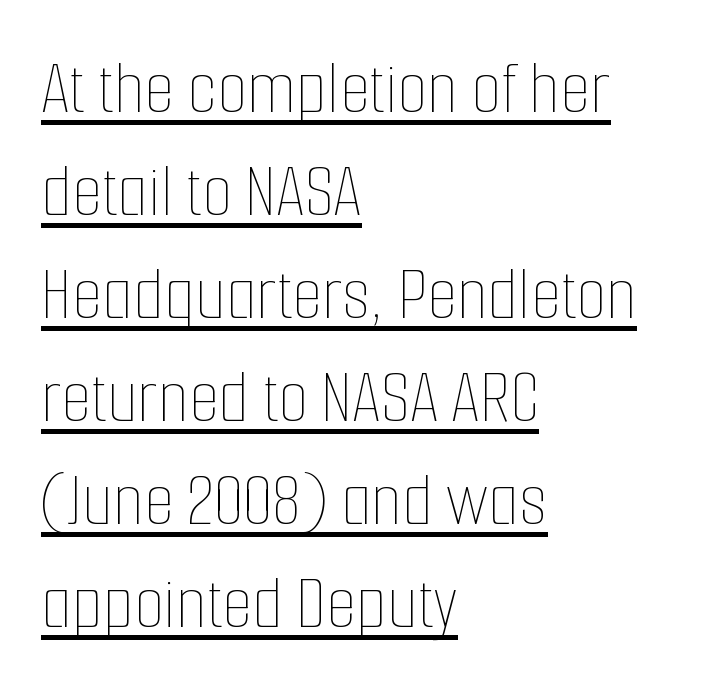
Look at the tracking — it's just the regular setting, nothing added. These lines are rendered in a variable-pitch font. A student would call this left alignment; a typographer would say flush left, rag right. This sample keeps an unexceptional amount of space between lines.
